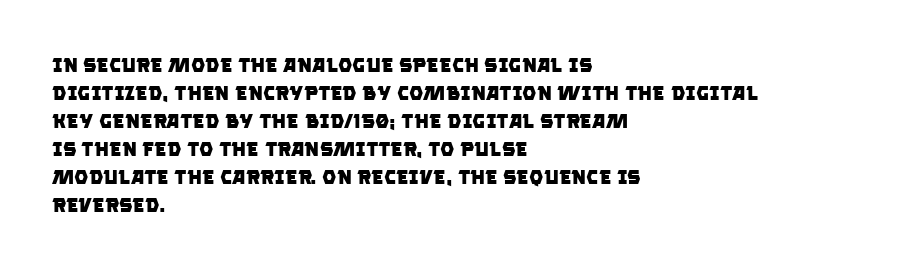
The image shows 20 px bold type; set left-aligned, normal line spacing (1.4x), normal letter spacing, not underlined.
